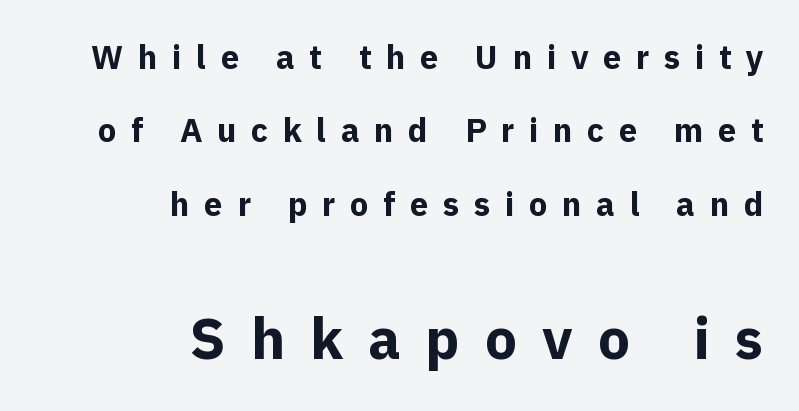
The horizontal fit of the characters is loose and conspicuously gappy. Note the varied advance widths — an 'i' is clearly narrower than an 'm'. Strong, thick strokes mark this as bold type. The letters in the lower block stand taller than those in the block above. The rag falls on the left side of this text block.
